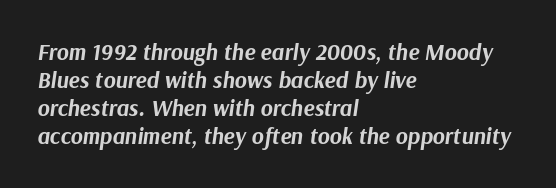
A clean baseline with only descenders dipping below it. Compared with an ordinary text face, these strokes are far heavier — a full bold. The axis of the letterforms is tilted away from vertical. Alignment: flush left.
